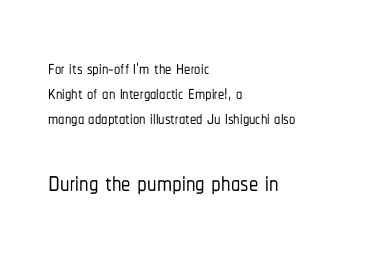
Q: Is the text italic (slanted)? A: No, it is upright.
Q: Is the typeface a serif or a sans-serif typeface? A: Sans-serif.
Q: Is the text underlined? A: No.
Q: How is the paragraph aligned? A: Left-aligned.
Q: Is the spacing between letters normal or unusually wide? A: Normal.
Q: Is the spacing between lines tight, normal or loose? A: Tight.
Q: Which block of text is set in a larger size, the first (top) or the second (bottom)? A: The second (bottom) one.
Q: Width (condensed, normal, or wide)? A: Condensed.
Q: Stroke contrast? A: Low.
Q: x-height? A: Medium.
Q: Monospaced? A: No.
